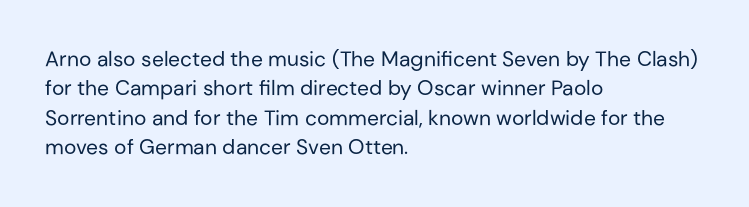
The image shows 21 px text type, upright; set left-aligned, normal line spacing (1.4x), normal letter spacing, not underlined.
